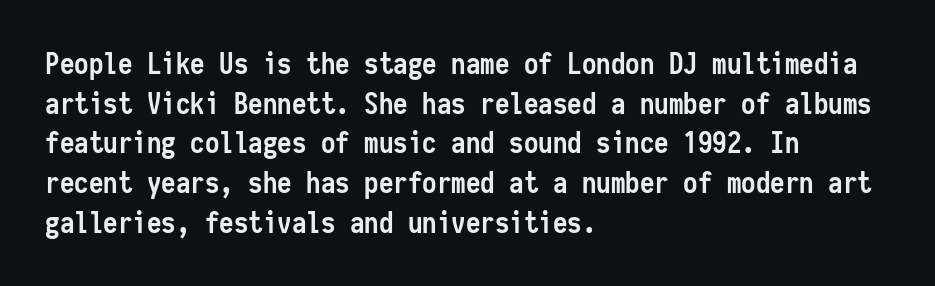
The image shows 29 px semibold, condensed sans-serif type, upright, monospaced; set left-aligned, normal line spacing (1.37x), normal letter spacing, not underlined; low stroke contrast and a medium x-height.
